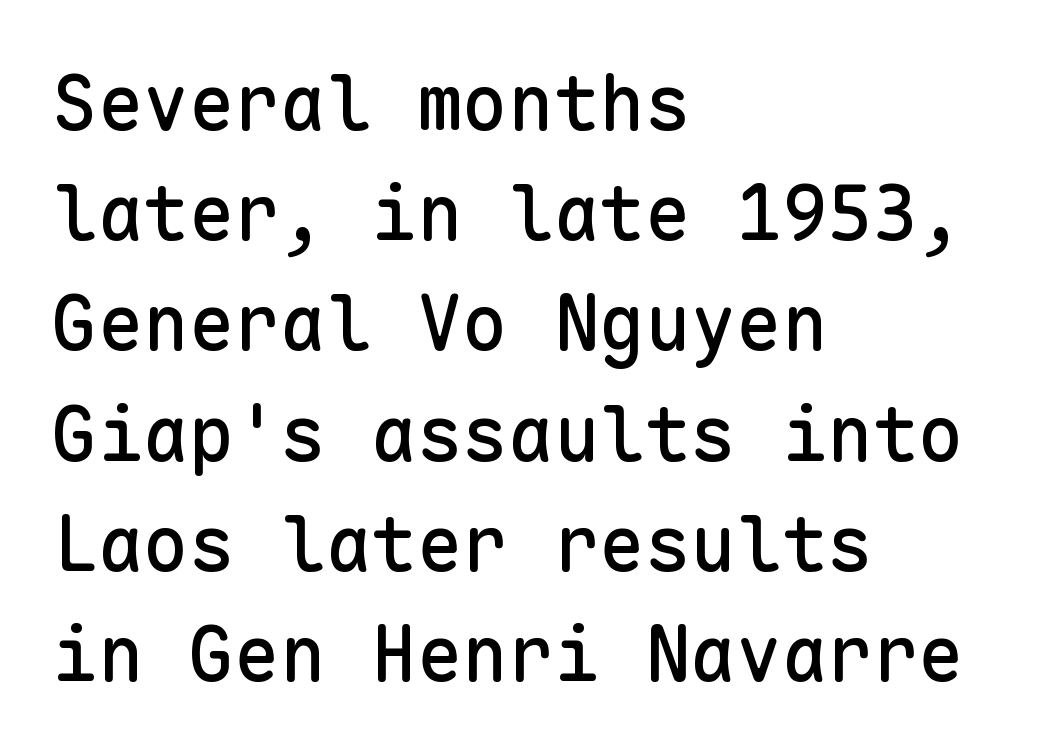
Q: Is the text italic (slanted)? A: No, it is upright.
Q: Is the typeface a serif or a sans-serif typeface? A: Sans-serif.
Q: Is the text underlined? A: No.
Q: How is the paragraph aligned? A: Left-aligned.
Q: Is the spacing between letters normal or unusually wide? A: Normal.
Q: Is the spacing between lines tight, normal or loose? A: Normal.
Q: Width (condensed, normal, or wide)? A: Normal.
Q: Stroke contrast? A: Low.
Q: x-height? A: Medium.
Q: Monospaced? A: Yes.
